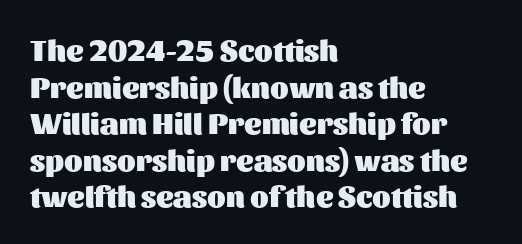
Q: Is the text bold? A: Yes.
Q: Is the text italic (slanted)? A: No, it is upright.
Q: Is the typeface a serif or a sans-serif typeface? A: Sans-serif.
Q: Is the text underlined? A: No.
Q: How is the paragraph aligned? A: Left-aligned.
Q: Is the spacing between letters normal or unusually wide? A: Normal.
Q: Width (condensed, normal, or wide)? A: Normal.
Q: Stroke contrast? A: Medium.
Q: x-height? A: Medium.
Q: Monospaced? A: No.
